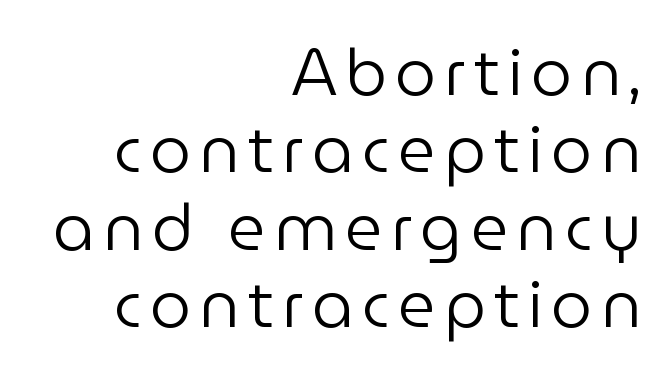
The image shows 65 px regular-weight sans-serif type, upright; set right-aligned, line spacing 1.19x, not underlined; low stroke contrast and a medium x-height.
